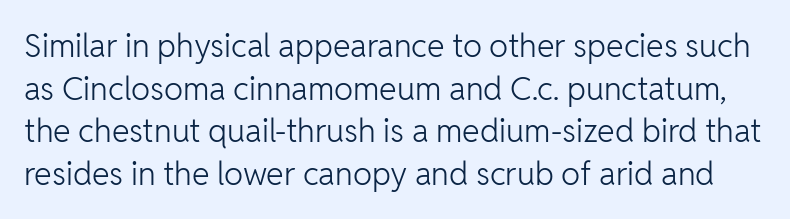
Q: Is the text bold? A: No.
Q: Is the text italic (slanted)? A: No, it is upright.
Q: Is the typeface a serif or a sans-serif typeface? A: Sans-serif.
Q: Is the text underlined? A: No.
Q: Is the spacing between letters normal or unusually wide? A: Normal.
Q: Is the spacing between lines tight, normal or loose? A: Normal.
Q: Width (condensed, normal, or wide)? A: Normal.
Q: Stroke contrast? A: Low.
Q: x-height? A: Medium.
Q: Monospaced? A: No.
